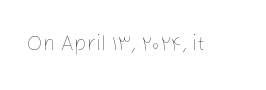
{"italic": "no", "bold": "no", "underline": "no", "letter_spacing": "normal", "letter_spacing_em": 0.0, "glyph_px": 21}
